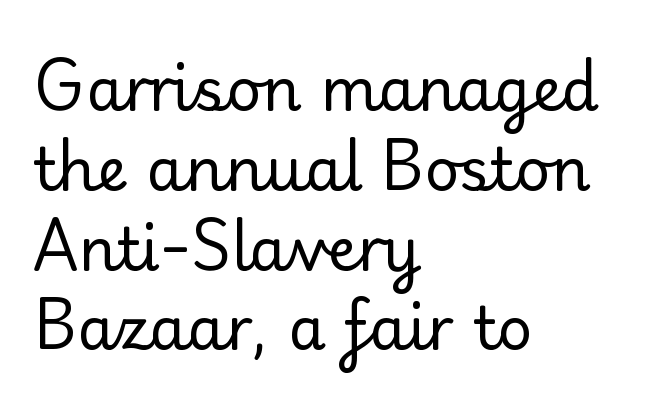
The image shows 60 px regular-weight serif type, upright; set left-aligned, normal line spacing (1.33x), normal letter spacing, not underlined; low stroke contrast and a small x-height.
